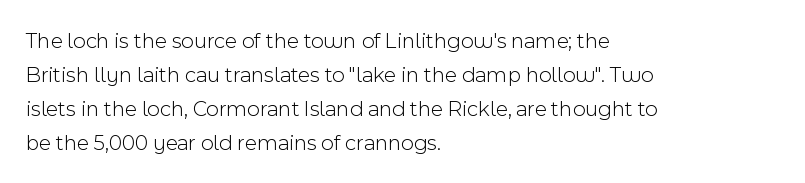
Q: Is the text bold? A: No.
Q: Is the text italic (slanted)? A: No, it is upright.
Q: Is the text underlined? A: No.
Q: How is the paragraph aligned? A: Left-aligned.
Q: Is the spacing between letters normal or unusually wide? A: Normal.
Q: Is the spacing between lines tight, normal or loose? A: Normal.
